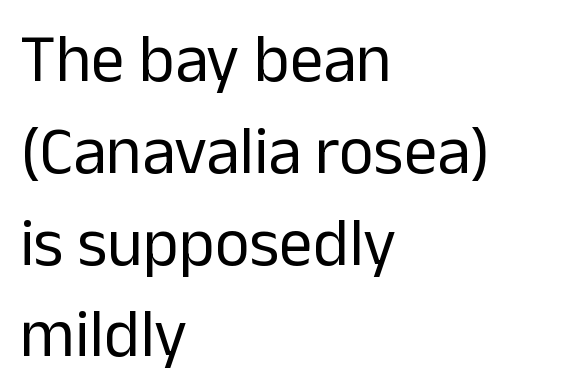
{"serif": "no", "italic": "no", "bold": "no", "weight": "regular", "width": "normal", "stroke_contrast": "low", "x_height": "medium", "monospaced": "no", "underline": "no", "align": "left", "line_spacing": "normal", "line_spacing_ratio": 1.37, "letter_spacing": "normal", "letter_spacing_em": 0.0, "glyph_px": 67}
